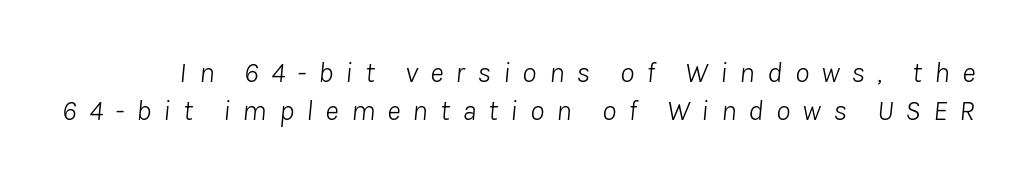
{"italic": "yes", "lean": "right", "slant_degrees": 8, "bold": "no", "weight": "light", "width": "normal", "stroke_contrast": "low", "x_height": "medium", "monospaced": "no", "underline": "no", "line_spacing": "normal", "line_spacing_ratio": 1.31, "letter_spacing": "wide", "letter_spacing_em": 0.42, "glyph_px": 29}
